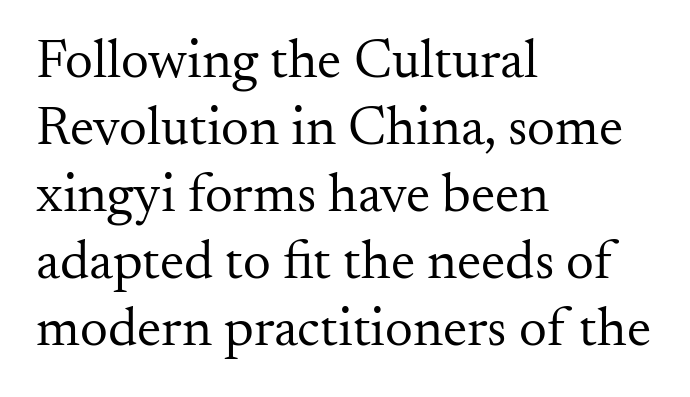
{"serif": "yes", "italic": "no", "bold": "no", "weight": "regular", "width": "normal", "stroke_contrast": "medium", "x_height": "small", "monospaced": "no", "underline": "no", "align": "left", "line_spacing_ratio": 1.22, "letter_spacing": "normal", "letter_spacing_em": 0.0, "glyph_px": 55}
